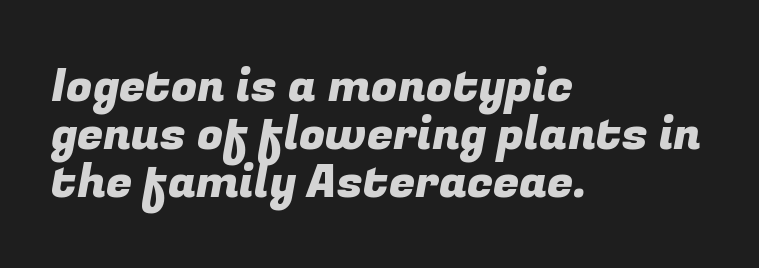
The image shows 47 px sans-serif type; set left-aligned, tight line spacing (1.02x), normal letter spacing, not underlined; low stroke contrast and a medium x-height.
